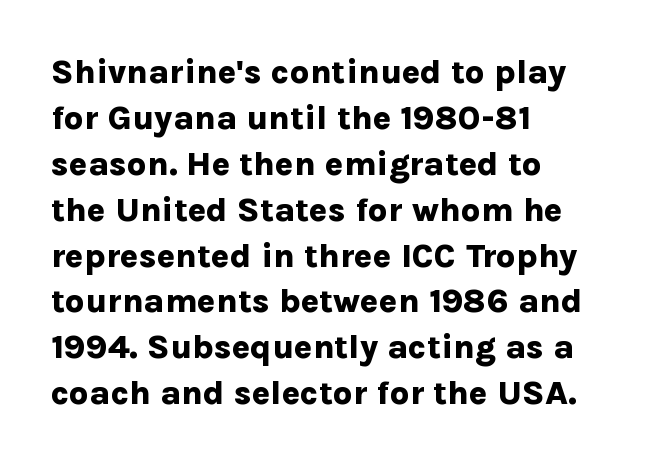
The font family rendered here belongs to the sans-serif group. Rendered with straight, roman letterforms. The face used here is proportionally spaced, like ordinary book or web type. If you measured baseline to baseline, you'd find a middling distance. Underline: absent. Every letter is thick-stroked: bold, no question.
